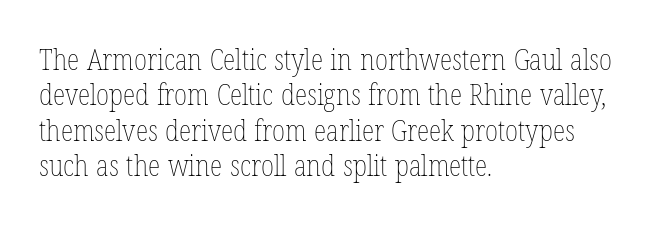
{"italic": "no", "bold": "no", "weight": "thin", "width": "condensed", "stroke_contrast": "low", "x_height": "medium", "monospaced": "no", "underline": "no", "align": "left", "line_spacing_ratio": 1.22, "letter_spacing": "normal", "letter_spacing_em": 0.0, "glyph_px": 29}
